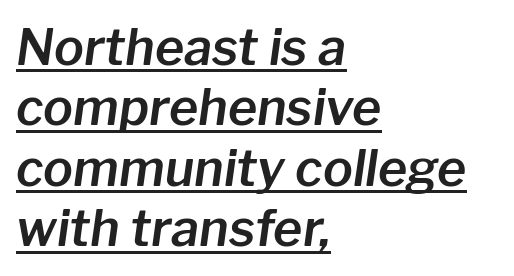
Varying glyph widths throughout — classic text-font behaviour. The passage shown is underscored from start to finish. The specimen reads as italic at a glance. Compared with a centered layout, this one pins lines to the left instead. You could call the tracking neutral — neither tight nor loose.
